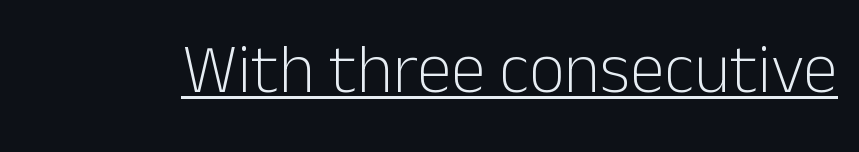
Quick note: underline on. This is the regular roman posture of the typeface. The rendering shows plain stroke endings on the letterforms — a sans-serif design. On a weight scale, this lands at 450 or below. The passage shown has conventional tracking throughout.
